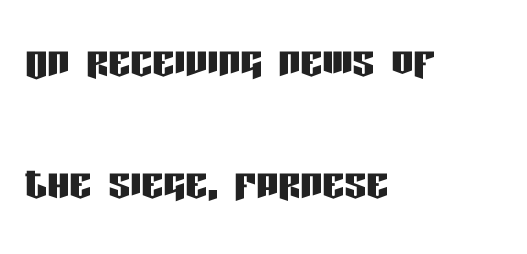
Q: Is the text italic (slanted)? A: No, it is upright.
Q: Is the typeface a serif or a sans-serif typeface? A: Sans-serif.
Q: Is the text underlined? A: No.
Q: How is the paragraph aligned? A: Left-aligned.
Q: Is the spacing between letters normal or unusually wide? A: Normal.
Q: Is the spacing between lines tight, normal or loose? A: Loose.
Q: Width (condensed, normal, or wide)? A: Condensed.
Q: Stroke contrast? A: Low.
Q: x-height? A: Large.
Q: Monospaced? A: No.
